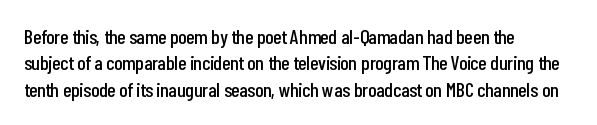
{"italic": "no", "underline": "no", "align": "left", "line_spacing": "normal", "line_spacing_ratio": 1.32, "letter_spacing": "normal", "letter_spacing_em": 0.0, "glyph_px": 20}
